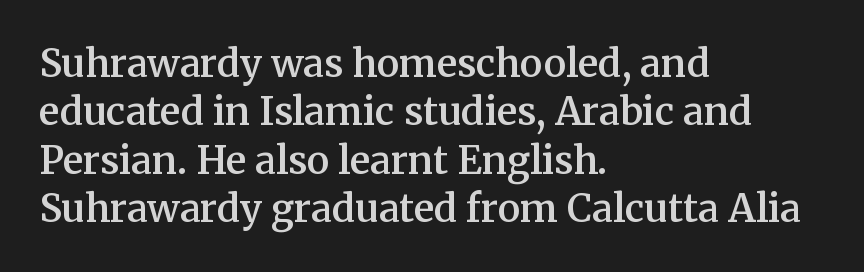
The image shows 38 px semibold serif type, upright; set left-aligned, normal line spacing (1.27x), normal letter spacing, not underlined; medium stroke contrast and a medium x-height.
